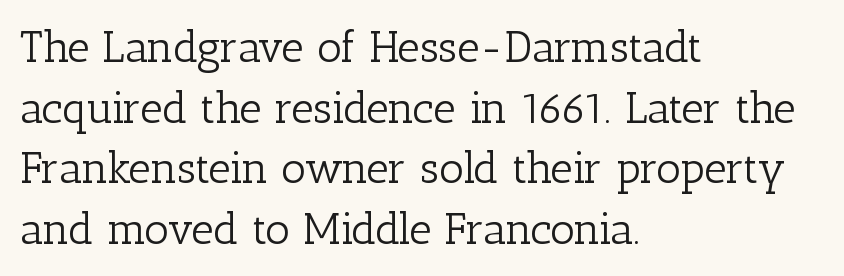
The image shows 44 px light serif type, upright; set left-aligned, normal line spacing (1.38x), normal letter spacing, not underlined; low stroke contrast and a medium x-height.
